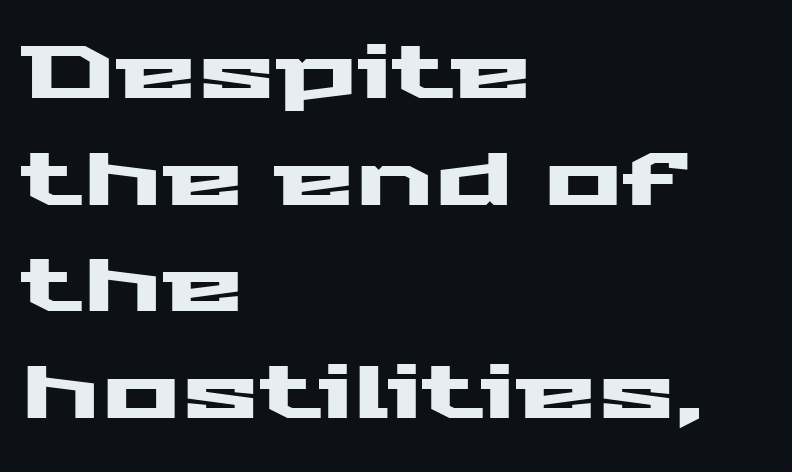
Q: Is the text italic (slanted)? A: No, it is upright.
Q: Is the typeface a serif or a sans-serif typeface? A: Sans-serif.
Q: Is the text underlined? A: No.
Q: How is the paragraph aligned? A: Left-aligned.
Q: Is the spacing between letters normal or unusually wide? A: Normal.
Q: Is the spacing between lines tight, normal or loose? A: Normal.
Q: Width (condensed, normal, or wide)? A: Wide.
Q: Stroke contrast? A: Medium.
Q: x-height? A: Medium.
Q: Monospaced? A: No.
